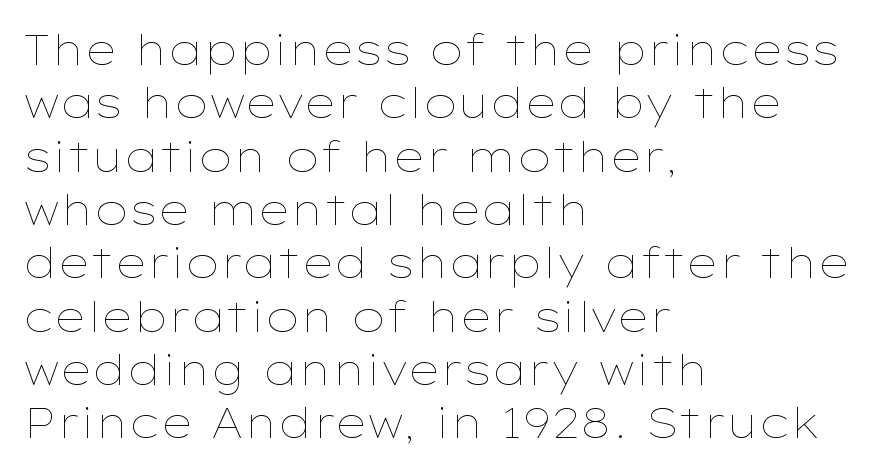
{"italic": "no", "bold": "no", "weight": "thin", "width": "wide", "stroke_contrast": "low", "x_height": "medium", "monospaced": "no", "underline": "no", "align": "left", "line_spacing": "normal", "line_spacing_ratio": 1.27, "letter_spacing": "normal", "letter_spacing_em": 0.0, "glyph_px": 42}
